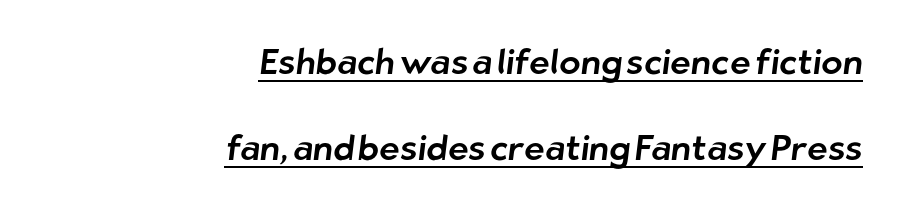
The face used here is a sans, in the tradition of grotesques and geometrics. This sample is right-justified, so line beginnings fall wherever the words allow. Is there an underline? Yes — a line sits under the letters. Is the letter spacing exaggerated? No — it looks like the ordinary default. The passage shown stacks its lines with a broad gap. A typesetter would call this proportional, since set widths differ per character.
